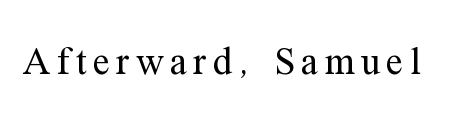
Unlike italic type, these characters show no tilt at all. A typesetter would call this proportional, since set widths differ per character. I'd call this a serif setting — the letters wear small feet. The specimen omits any rule beneath the text block's lines. Stems here are at most as thick as an everyday book face.
